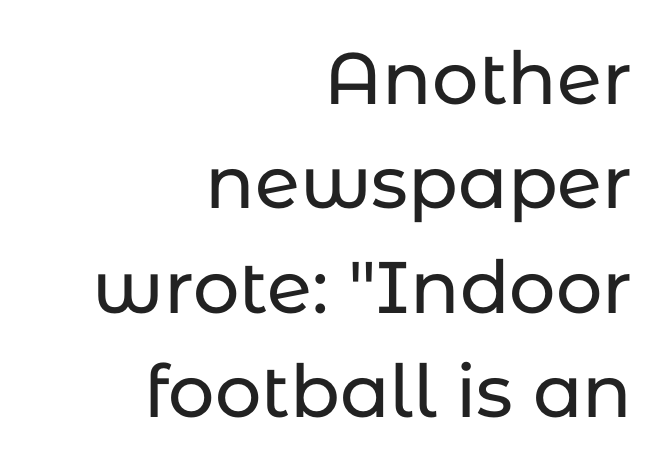
{"serif": "no", "italic": "no", "width": "normal", "stroke_contrast": "low", "x_height": "medium", "monospaced": "no", "underline": "no", "align": "right", "line_spacing": "normal", "line_spacing_ratio": 1.43, "letter_spacing": "normal", "letter_spacing_em": 0.0, "glyph_px": 73}
